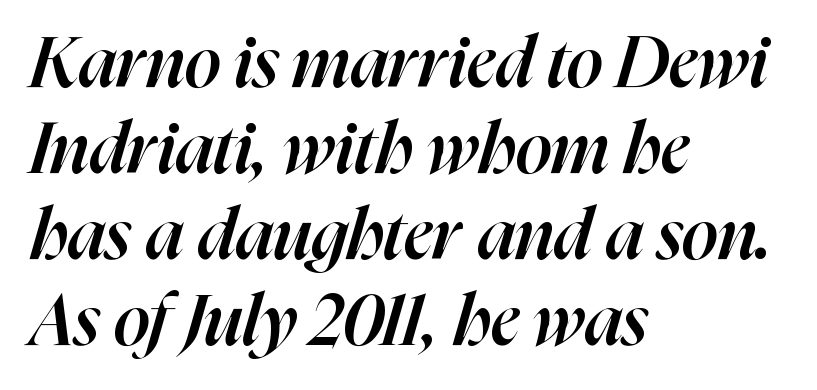
The image shows 71 px semibold type, italic (leaning right); set left-aligned, line spacing 1.21x, normal letter spacing, not underlined; high stroke contrast and a medium x-height.
